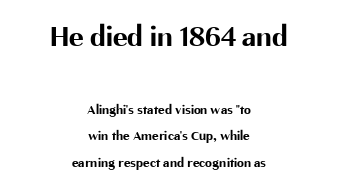
The baseline area is clear. The specimen reads as upright at a glance. You could call the tracking neutral — neither tight nor loose. Do the characters align in a grid? No, the font is proportional. You can tell from the bare stems that sans-serif type was used.
